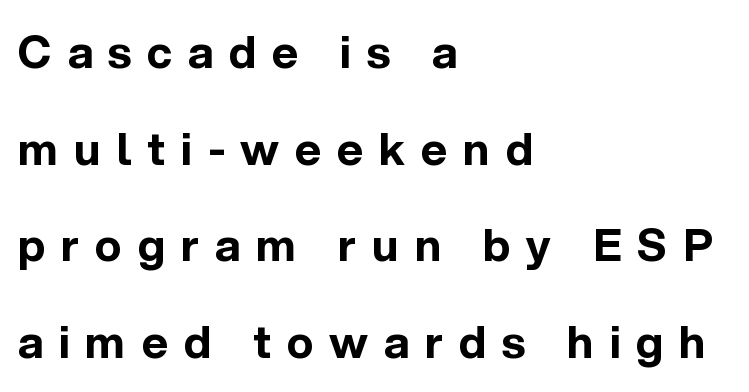
Q: Is the text bold? A: Yes.
Q: Is the text italic (slanted)? A: No, it is upright.
Q: Is the typeface a serif or a sans-serif typeface? A: Sans-serif.
Q: Is the text underlined? A: No.
Q: How is the paragraph aligned? A: Left-aligned.
Q: Is the spacing between letters normal or unusually wide? A: Unusually wide.
Q: Is the spacing between lines tight, normal or loose? A: Loose.
Q: Width (condensed, normal, or wide)? A: Normal.
Q: x-height? A: Medium.
Q: Monospaced? A: No.
